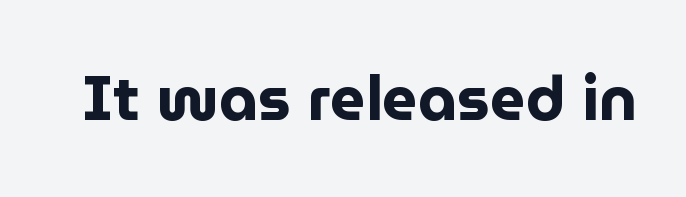
The image shows 62 px bold sans-serif type, upright; set normal letter spacing, not underlined; low stroke contrast and a medium x-height.
